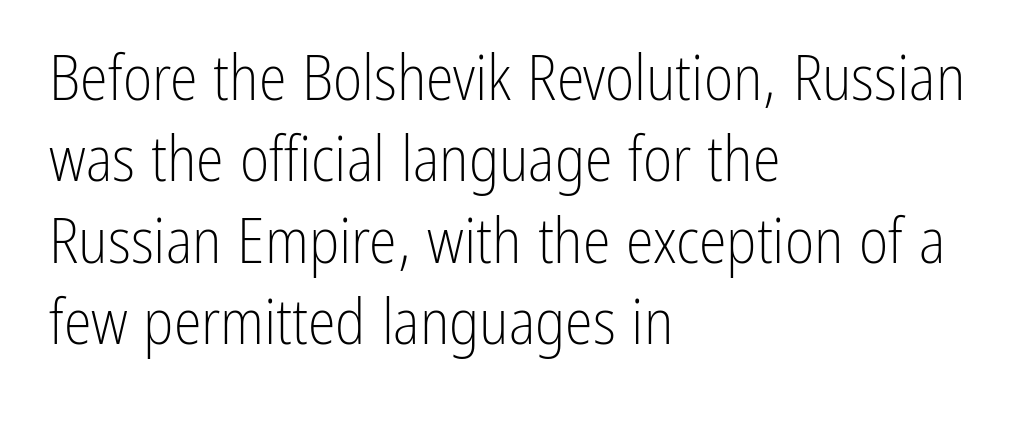
Q: Is the text bold? A: No.
Q: Is the text italic (slanted)? A: No, it is upright.
Q: Is the typeface a serif or a sans-serif typeface? A: Sans-serif.
Q: Is the text underlined? A: No.
Q: How is the paragraph aligned? A: Left-aligned.
Q: Is the spacing between letters normal or unusually wide? A: Normal.
Q: Is the spacing between lines tight, normal or loose? A: Normal.
Q: Width (condensed, normal, or wide)? A: Condensed.
Q: Stroke contrast? A: Low.
Q: x-height? A: Medium.
Q: Monospaced? A: No.
